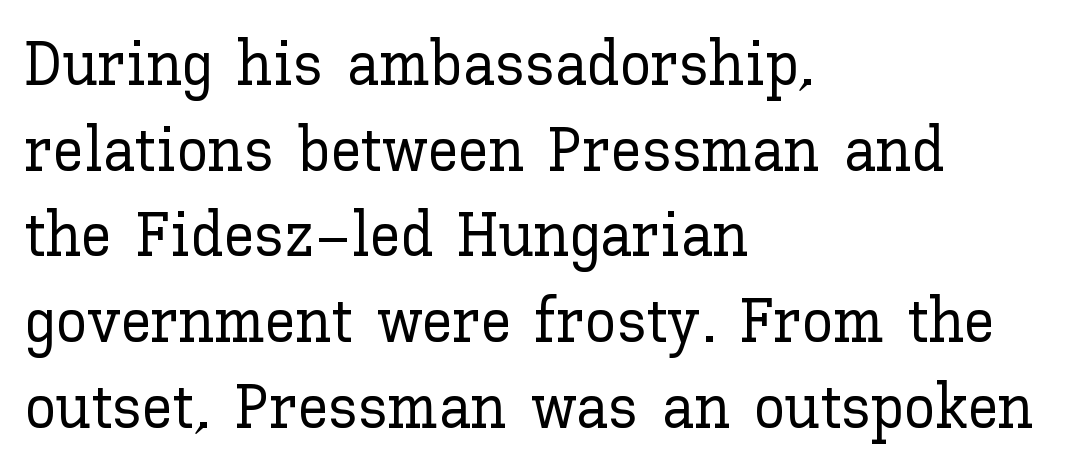
Q: Is the text italic (slanted)? A: No, it is upright.
Q: Is the text underlined? A: No.
Q: How is the paragraph aligned? A: Left-aligned.
Q: Is the spacing between letters normal or unusually wide? A: Normal.
Q: Is the spacing between lines tight, normal or loose? A: Normal.
Q: Width (condensed, normal, or wide)? A: Normal.
Q: Stroke contrast? A: Low.
Q: x-height? A: Medium.
Q: Monospaced? A: No.
